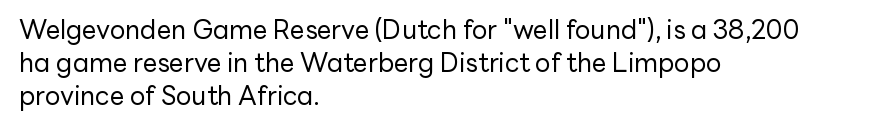
Check the space under the baseline: it is left empty. Posture: upright roman. Is the type heavy? It reads as light-to-regular instead. One-word summary of the alignment: left. The line-height multiplier appears to be the usual default.
